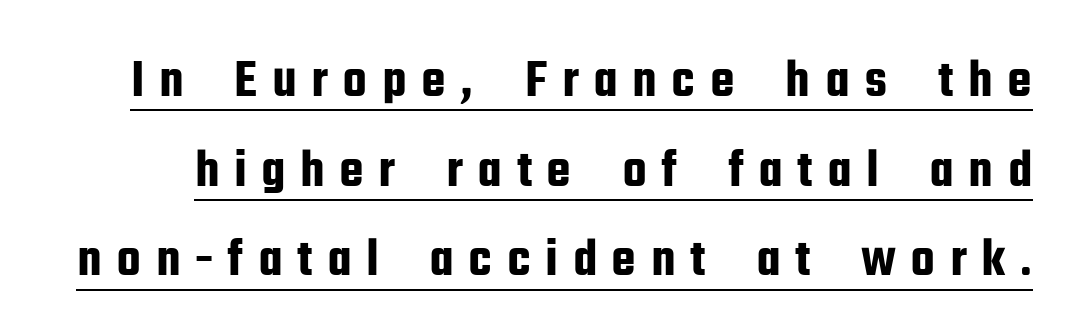
The image shows 55 px condensed sans-serif type, upright; set normal line spacing (1.63x), unusually wide letter spacing (+0.26 em), underlined; low stroke contrast and a medium x-height.
